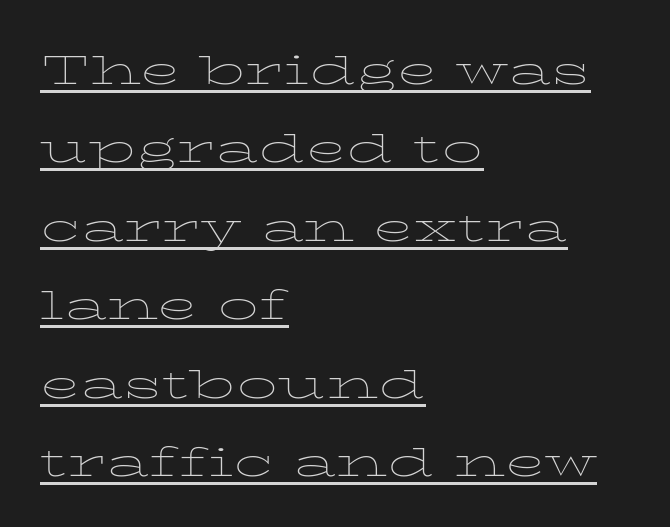
{"italic": "no", "bold": "no", "weight": "thin", "width": "wide", "stroke_contrast": "low", "x_height": "medium", "monospaced": "no", "underline": "yes", "align": "left", "line_spacing": "normal", "line_spacing_ratio": 1.48, "letter_spacing": "normal", "letter_spacing_em": 0.0, "glyph_px": 53}
